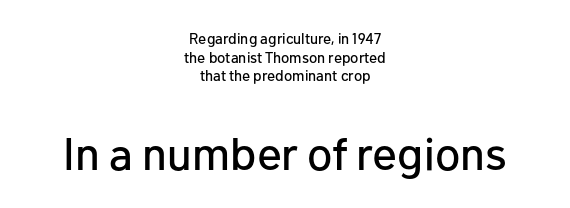
Unlike a traditional serif, this face leaves its strokes unadorned. It's the straight-up-and-down kind of type. Looks like regular typesetting: each glyph gets only the width it needs. The more generous point size was reserved for the lower chunk.
